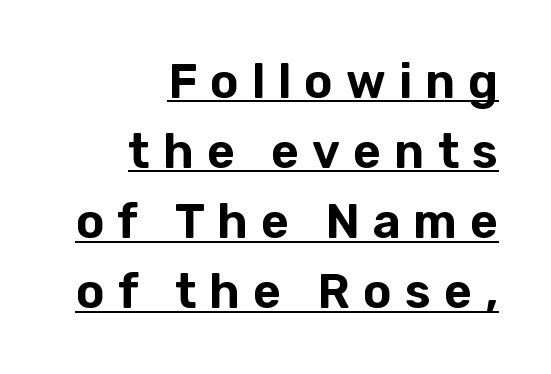
Q: Is the text italic (slanted)? A: No, it is upright.
Q: Is the typeface a serif or a sans-serif typeface? A: Sans-serif.
Q: Is the text underlined? A: Yes.
Q: How is the paragraph aligned? A: Right-aligned.
Q: Is the spacing between letters normal or unusually wide? A: Unusually wide.
Q: Is the spacing between lines tight, normal or loose? A: Normal.
Q: Width (condensed, normal, or wide)? A: Normal.
Q: Stroke contrast? A: Low.
Q: x-height? A: Medium.
Q: Monospaced? A: No.
